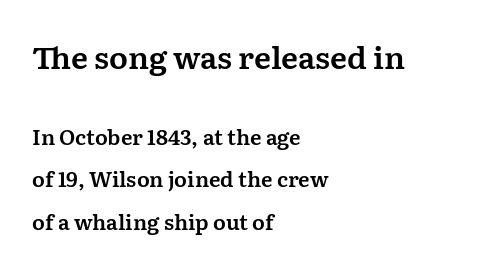
The image shows 31 px serif type, upright; set left-aligned, loose line spacing (2.03x), normal letter spacing, not underlined; the first (top) block is 1.48x larger; medium stroke contrast and a medium x-height.
